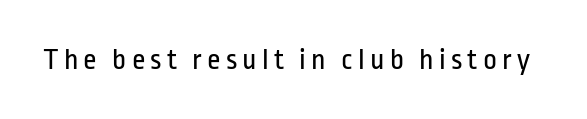
The image shows 30 px regular-weight, condensed sans-serif type, upright; set not underlined; low stroke contrast and a medium x-height.
